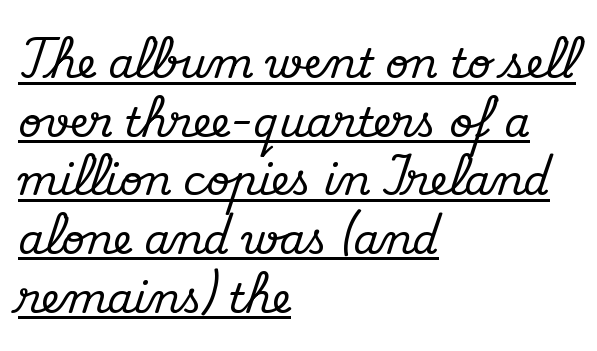
The image shows 41 px serif type; set left-aligned, normal line spacing (1.43x), normal letter spacing, underlined; medium stroke contrast and a small x-height.
